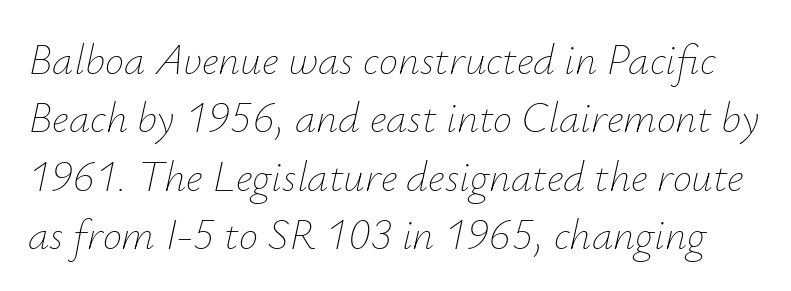
Q: Is the text bold? A: No.
Q: Is the text italic (slanted)? A: Yes, it leans right by about 12 degrees.
Q: Is the text underlined? A: No.
Q: Is the spacing between letters normal or unusually wide? A: Normal.
Q: Is the spacing between lines tight, normal or loose? A: Normal.
Q: Width (condensed, normal, or wide)? A: Normal.
Q: Stroke contrast? A: Low.
Q: x-height? A: Small.
Q: Monospaced? A: No.
